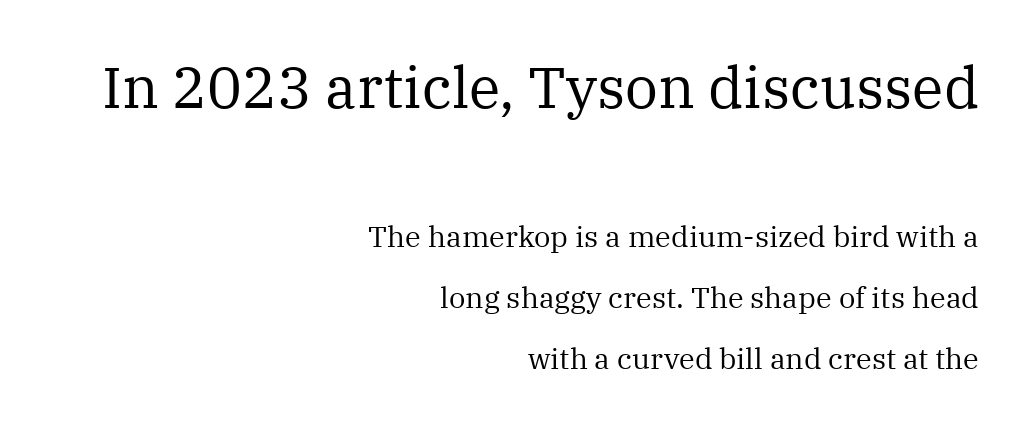
The image shows 58 px regular-weight serif type, upright; set right-aligned, loose line spacing (2.11x), normal letter spacing, not underlined; the first (top) block is 2.0x larger; medium stroke contrast and a medium x-height.
